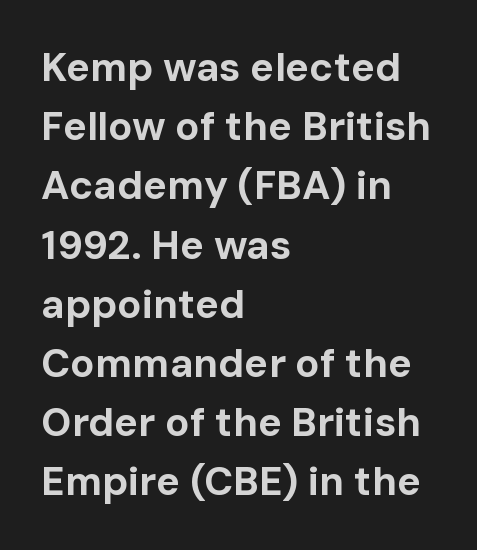
{"serif": "no", "italic": "no", "bold": "yes", "weight": "bold", "width": "normal", "stroke_contrast": "low", "x_height": "medium", "monospaced": "no", "underline": "no", "align": "left", "line_spacing": "normal", "line_spacing_ratio": 1.48, "letter_spacing": "normal", "letter_spacing_em": 0.0, "glyph_px": 40}
